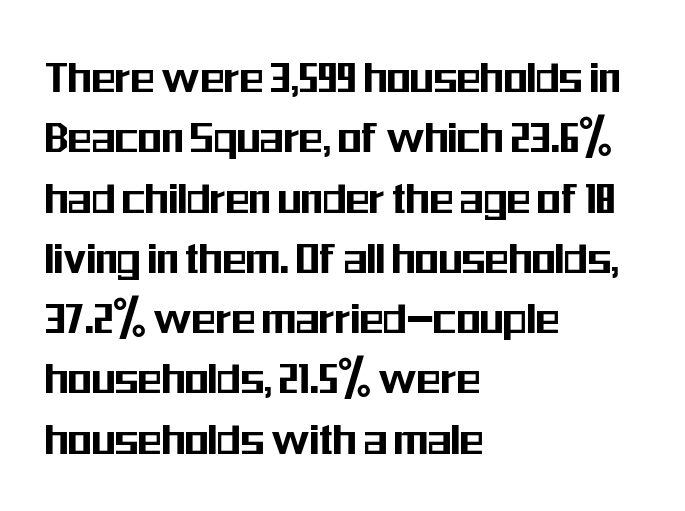
The image shows 49 px condensed sans-serif type, upright; set left-aligned, line spacing 1.23x, normal letter spacing, not underlined; medium stroke contrast and a medium x-height.
